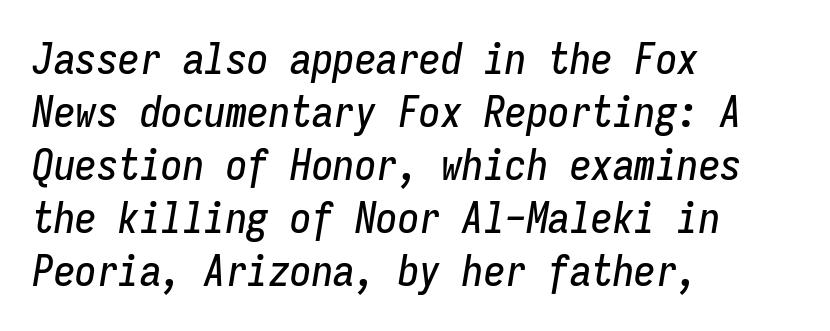
The image shows 43 px condensed type, italic (leaning right), monospaced; set left-aligned, line spacing 1.23x, normal letter spacing, not underlined; low stroke contrast and a medium x-height.
